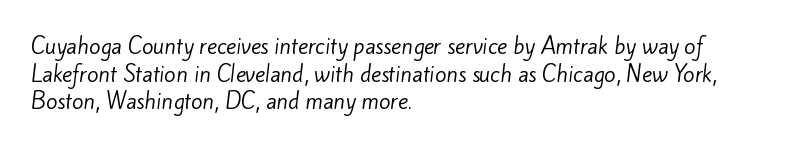
Q: Is the text bold? A: No.
Q: Is the text underlined? A: No.
Q: How is the paragraph aligned? A: Left-aligned.
Q: Is the spacing between letters normal or unusually wide? A: Normal.
Q: Is the spacing between lines tight, normal or loose? A: Normal.
